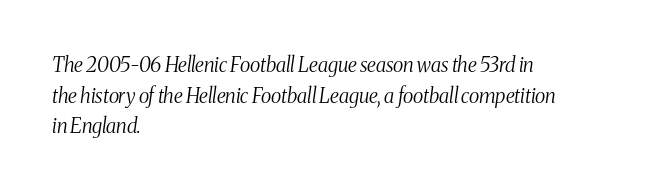
{"italic": "yes", "lean": "right", "slant_degrees": 8, "bold": "no", "underline": "no", "align": "left", "line_spacing": "normal", "line_spacing_ratio": 1.53, "letter_spacing": "normal", "letter_spacing_em": 0.0, "glyph_px": 20}
